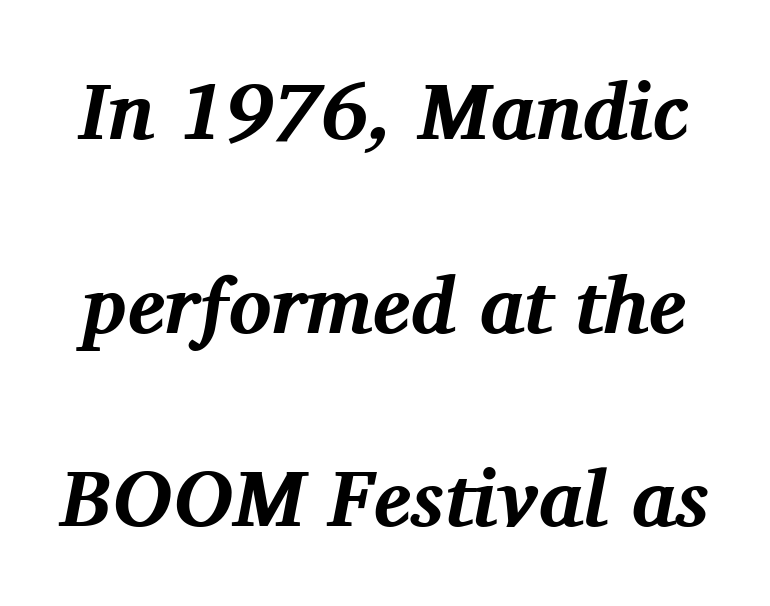
The image shows 80 px bold serif type, italic (leaning right); set loose line spacing (2.42x), normal letter spacing, not underlined; medium stroke contrast and a medium x-height.
